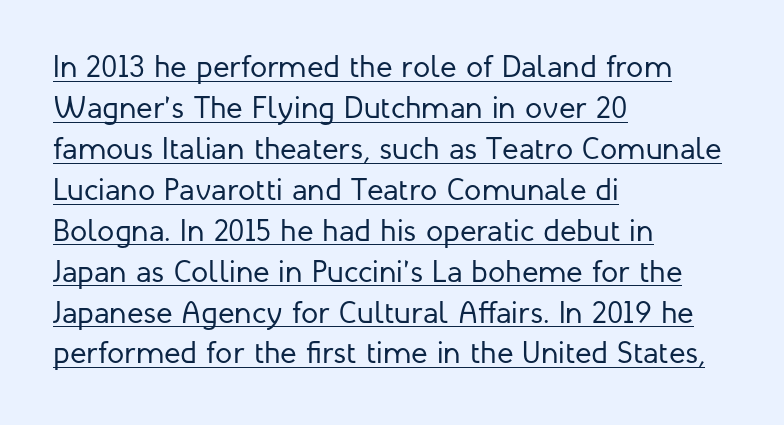
{"serif": "no", "italic": "no", "bold": "no", "weight": "regular", "width": "normal", "stroke_contrast": "low", "x_height": "medium", "monospaced": "no", "underline": "yes", "align": "left", "line_spacing": "normal", "line_spacing_ratio": 1.32, "letter_spacing": "normal", "letter_spacing_em": 0.0, "glyph_px": 31}
